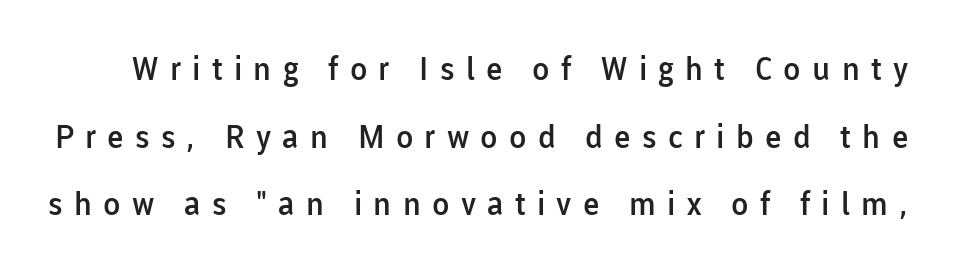
The image shows 32 px semibold sans-serif type, upright; set loose line spacing (2.11x), unusually wide letter spacing (+0.35 em), not underlined; low stroke contrast and a medium x-height.
